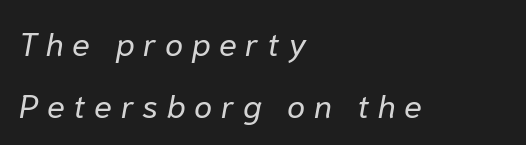
Q: Is the text bold? A: No.
Q: Is the text italic (slanted)? A: Yes, it leans right by about 10 degrees.
Q: Is the text underlined? A: No.
Q: How is the paragraph aligned? A: Left-aligned.
Q: Is the spacing between letters normal or unusually wide? A: Unusually wide.
Q: Width (condensed, normal, or wide)? A: Normal.
Q: Stroke contrast? A: Low.
Q: x-height? A: Medium.
Q: Monospaced? A: No.
